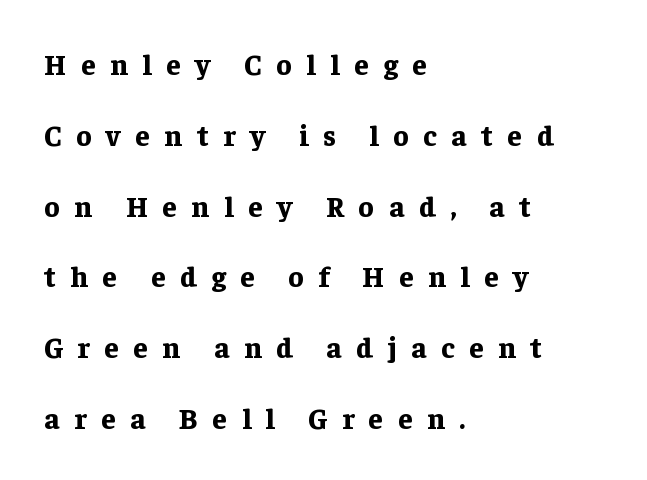
{"serif": "yes", "italic": "no", "bold": "yes", "weight": "bold", "width": "normal", "stroke_contrast": "low", "x_height": "medium", "monospaced": "no", "underline": "no", "align": "left", "line_spacing": "loose", "line_spacing_ratio": 2.44, "letter_spacing": "wide", "letter_spacing_em": 0.5, "glyph_px": 29}
